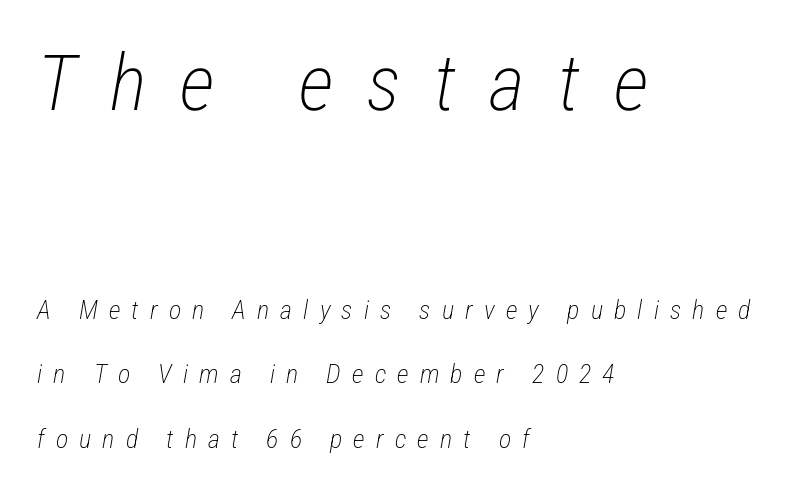
Q: Is the text bold? A: No.
Q: Is the text italic (slanted)? A: Yes, it leans right by about 12 degrees.
Q: Is the text underlined? A: No.
Q: How is the paragraph aligned? A: Left-aligned.
Q: Is the spacing between letters normal or unusually wide? A: Unusually wide.
Q: Is the spacing between lines tight, normal or loose? A: Loose.
Q: Which block of text is set in a larger size, the first (top) or the second (bottom)? A: The first (top) one.
Q: Width (condensed, normal, or wide)? A: Condensed.
Q: Stroke contrast? A: Low.
Q: x-height? A: Medium.
Q: Monospaced? A: No.
